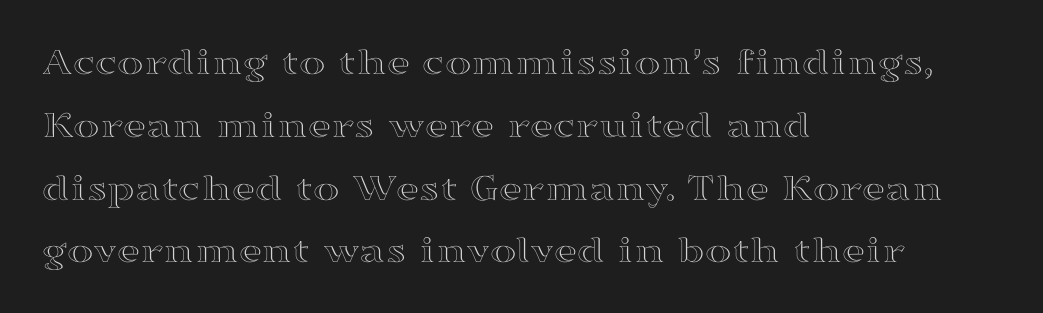
The image shows 40 px wide type, upright; set left-aligned, normal line spacing (1.57x), normal letter spacing, not underlined; a medium x-height.
